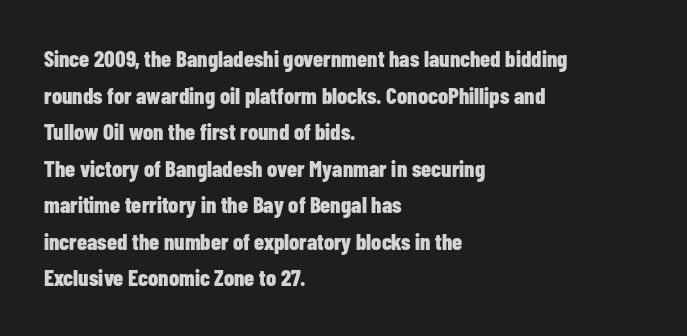
The image shows 23 px bold type, upright; set left-aligned, normal line spacing (1.59x), normal letter spacing, not underlined.
